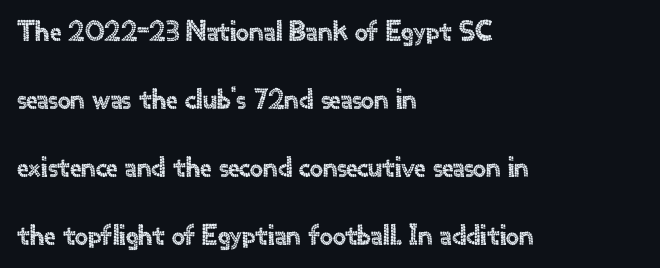
Q: Is the text italic (slanted)? A: No, it is upright.
Q: Is the typeface a serif or a sans-serif typeface? A: Sans-serif.
Q: Is the text underlined? A: No.
Q: How is the paragraph aligned? A: Left-aligned.
Q: Is the spacing between letters normal or unusually wide? A: Normal.
Q: Is the spacing between lines tight, normal or loose? A: Loose.
Q: Width (condensed, normal, or wide)? A: Normal.
Q: x-height? A: Small.
Q: Monospaced? A: No.
